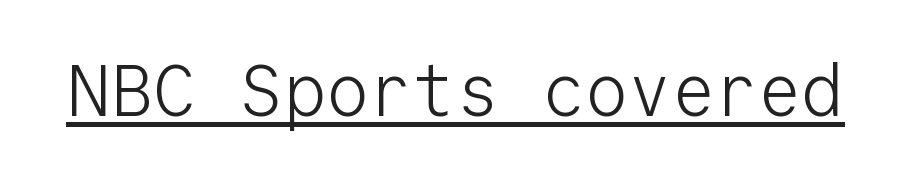
The image shows 72 px light sans-serif type, upright, monospaced; set normal letter spacing, underlined; low stroke contrast and a medium x-height.
